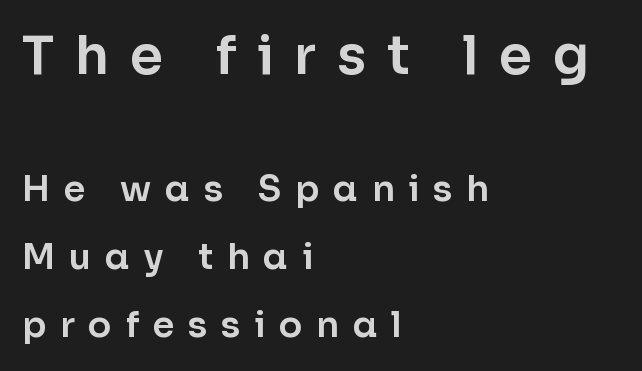
Bigger letters appear in the top chunk; the bottom chunk is reduced. This sample trades compactness for vertical openness between lines. The typesetter chose a ragged-right arrangement here. Quick note: underline off. Compared with typical body copy, the letter spacing here is much looser. The lettering stays uniformly vertical, giving the passage a roman look.
